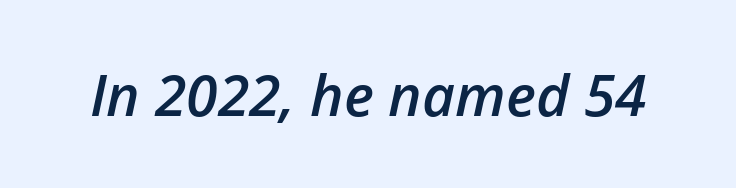
Q: Is the text bold? A: Semi-bold.
Q: Is the text italic (slanted)? A: Yes, it leans right by about 12 degrees.
Q: Is the text underlined? A: No.
Q: Is the spacing between letters normal or unusually wide? A: Normal.
Q: Width (condensed, normal, or wide)? A: Normal.
Q: Stroke contrast? A: Low.
Q: x-height? A: Medium.
Q: Monospaced? A: No.
